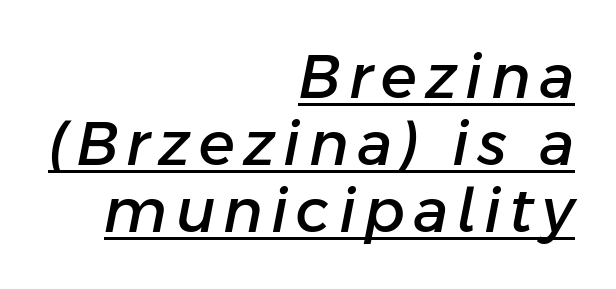
{"italic": "yes", "lean": "right", "slant_degrees": 11, "width": "normal", "stroke_contrast": "low", "x_height": "medium", "monospaced": "no", "underline": "yes", "align": "right", "line_spacing": "tight", "line_spacing_ratio": 1.12, "glyph_px": 60}
